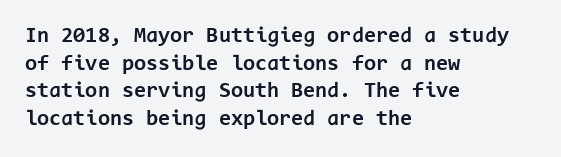
Q: Is the text bold? A: Yes.
Q: Is the text italic (slanted)? A: No, it is upright.
Q: Is the text underlined? A: No.
Q: How is the paragraph aligned? A: Left-aligned.
Q: Is the spacing between letters normal or unusually wide? A: Normal.
Q: Is the spacing between lines tight, normal or loose? A: Normal.
